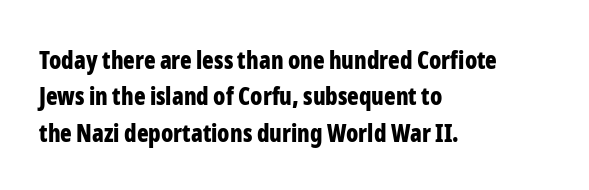
Q: Is the text bold? A: Yes.
Q: Is the text italic (slanted)? A: No, it is upright.
Q: Is the text underlined? A: No.
Q: How is the paragraph aligned? A: Left-aligned.
Q: Is the spacing between letters normal or unusually wide? A: Normal.
Q: Is the spacing between lines tight, normal or loose? A: Normal.
